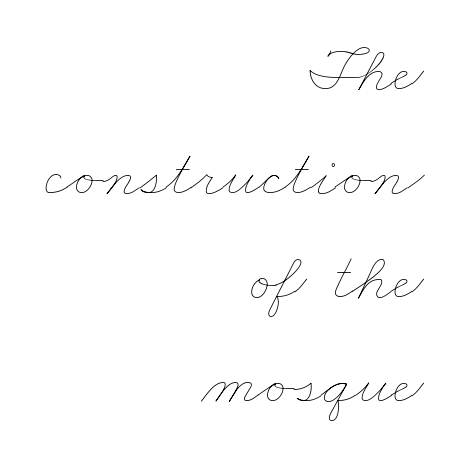
The image shows 68 px thin, wide type; set right-aligned, normal line spacing (1.53x), normal letter spacing, not underlined; low stroke contrast and a small x-height.
